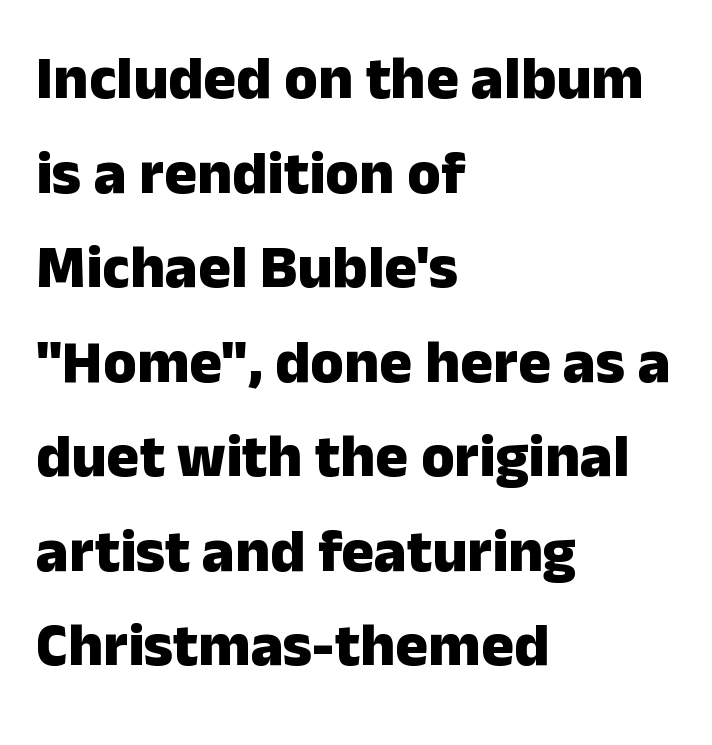
{"serif": "no", "italic": "no", "bold": "yes", "weight": "heavy", "width": "normal", "stroke_contrast": "low", "x_height": "medium", "monospaced": "no", "underline": "no", "align": "left", "line_spacing": "normal", "line_spacing_ratio": 1.55, "letter_spacing": "normal", "letter_spacing_em": 0.0, "glyph_px": 61}
